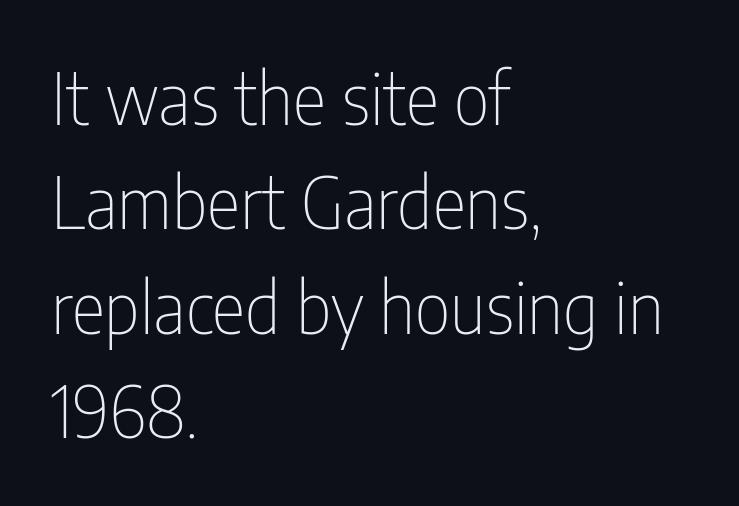
The words here are not underlined. This rendering employs a face without finishing strokes, i.e., a sans-serif. Ascenders rise straight up at ninety degrees. Reading down the column, the eye jumps a familiar distance to each next line.
